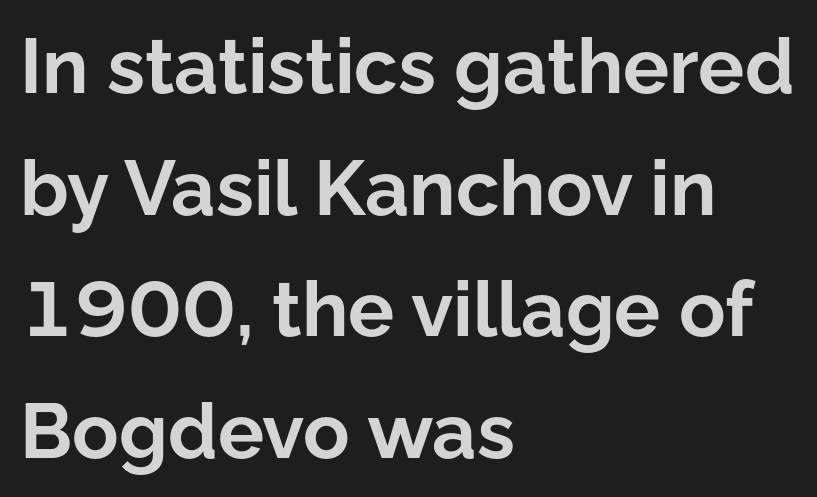
Q: Is the text bold? A: Yes.
Q: Is the text italic (slanted)? A: No, it is upright.
Q: Is the typeface a serif or a sans-serif typeface? A: Sans-serif.
Q: Is the text underlined? A: No.
Q: How is the paragraph aligned? A: Left-aligned.
Q: Is the spacing between letters normal or unusually wide? A: Normal.
Q: Is the spacing between lines tight, normal or loose? A: Normal.
Q: Width (condensed, normal, or wide)? A: Normal.
Q: Stroke contrast? A: Low.
Q: x-height? A: Medium.
Q: Monospaced? A: No.
